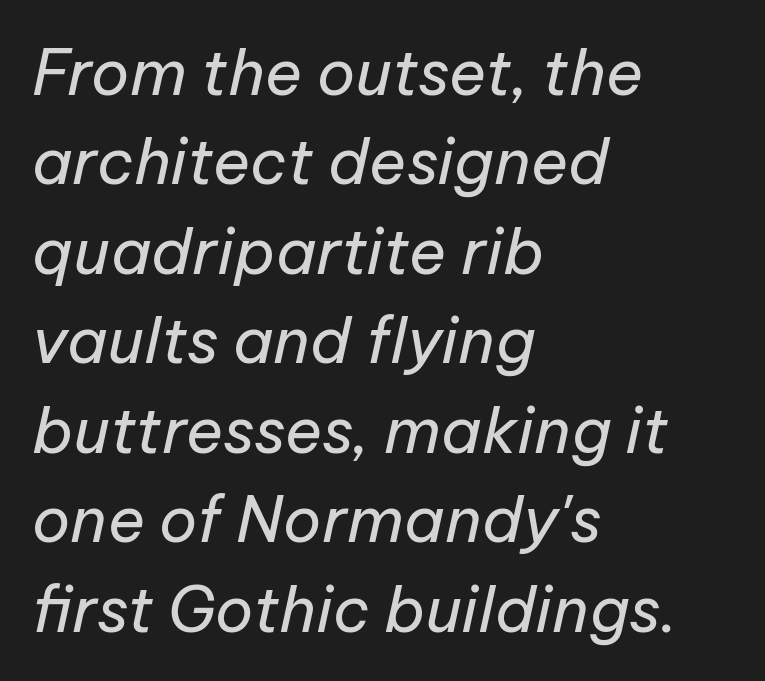
{"italic": "yes", "lean": "right", "slant_degrees": 12, "bold": "no", "weight": "regular", "width": "normal", "stroke_contrast": "low", "x_height": "medium", "monospaced": "no", "underline": "no", "align": "left", "line_spacing": "normal", "line_spacing_ratio": 1.42, "letter_spacing": "normal", "letter_spacing_em": 0.0, "glyph_px": 63}
